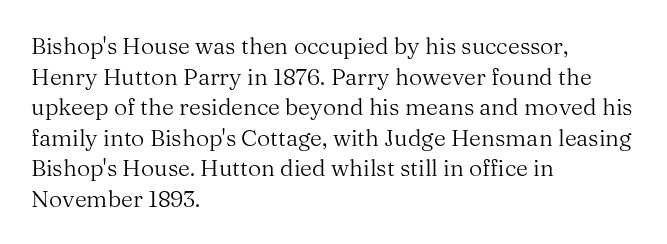
The image shows 23 px text type, upright; set left-aligned, normal line spacing (1.33x), normal letter spacing, not underlined.
